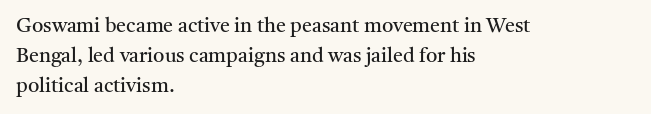
{"italic": "no", "bold": "no", "underline": "no", "align": "left", "line_spacing": "normal", "line_spacing_ratio": 1.51, "letter_spacing": "normal", "letter_spacing_em": 0.0, "glyph_px": 20}
